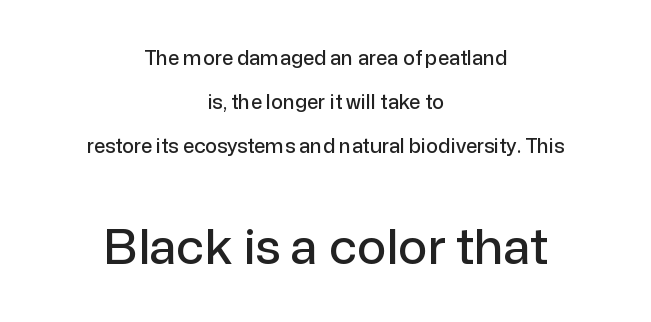
{"serif": "no", "italic": "no", "width": "normal", "stroke_contrast": "low", "x_height": "medium", "monospaced": "no", "underline": "no", "align": "center", "line_spacing": "loose", "line_spacing_ratio": 2.2, "letter_spacing": "normal", "letter_spacing_em": 0.0, "larger_block": "second", "size_ratio": 2.45, "glyph_px": 49}
